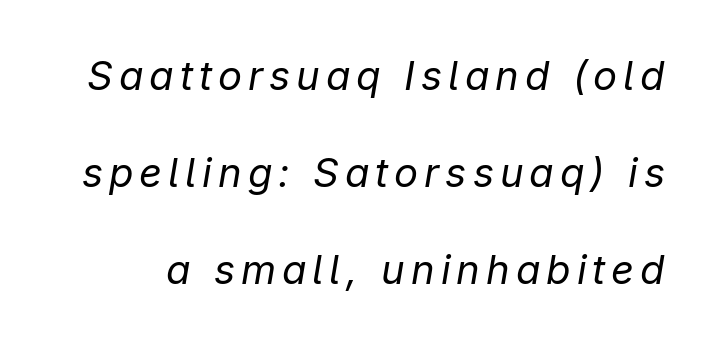
The image shows 40 px regular-weight type, italic (leaning right); set loose line spacing (2.42x), not underlined; low stroke contrast and a medium x-height.
